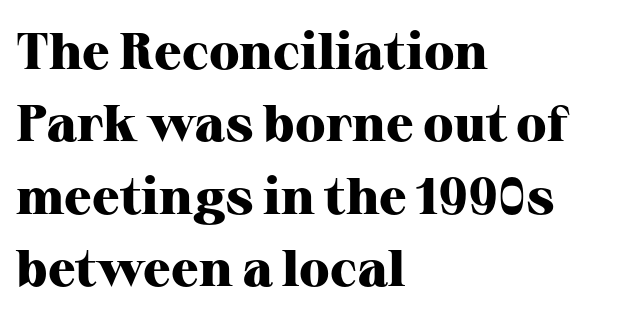
{"serif": "yes", "italic": "no", "bold": "yes", "weight": "heavy", "width": "normal", "stroke_contrast": "high", "x_height": "medium", "monospaced": "no", "underline": "no", "align": "left", "line_spacing": "normal", "line_spacing_ratio": 1.42, "letter_spacing": "normal", "letter_spacing_em": 0.0, "glyph_px": 51}
